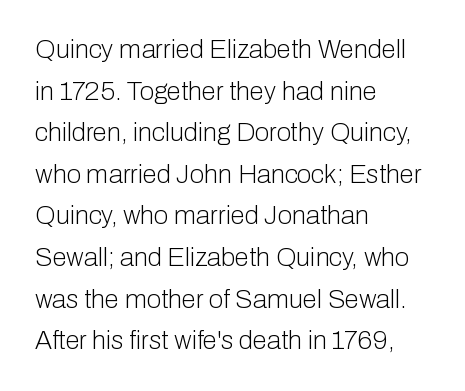
{"italic": "no", "bold": "no", "underline": "no", "align": "left", "line_spacing": "normal", "line_spacing_ratio": 1.6, "letter_spacing": "normal", "letter_spacing_em": 0.0, "glyph_px": 26}
